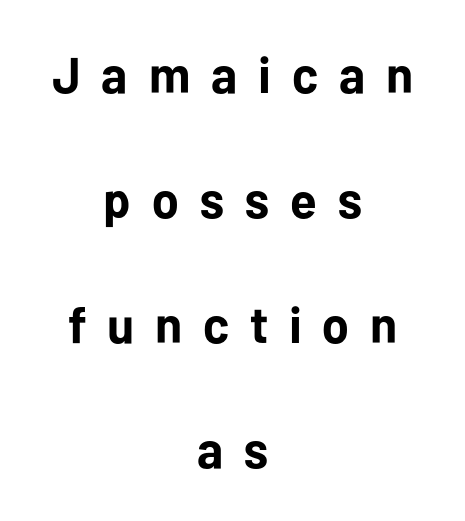
{"serif": "no", "italic": "no", "bold": "yes", "weight": "bold", "width": "normal", "stroke_contrast": "low", "x_height": "medium", "monospaced": "no", "underline": "no", "align": "center", "line_spacing": "loose", "line_spacing_ratio": 2.45, "letter_spacing": "wide", "letter_spacing_em": 0.41, "glyph_px": 51}
